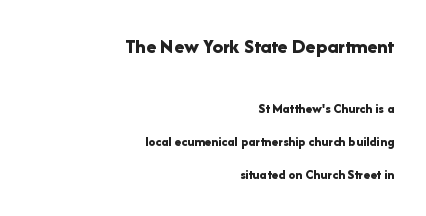
{"italic": "no", "bold": "yes", "underline": "no", "align": "right", "line_spacing": "loose", "line_spacing_ratio": 2.37, "letter_spacing": "normal", "letter_spacing_em": 0.0, "larger_block": "first", "size_ratio": 1.5, "glyph_px": 21}
